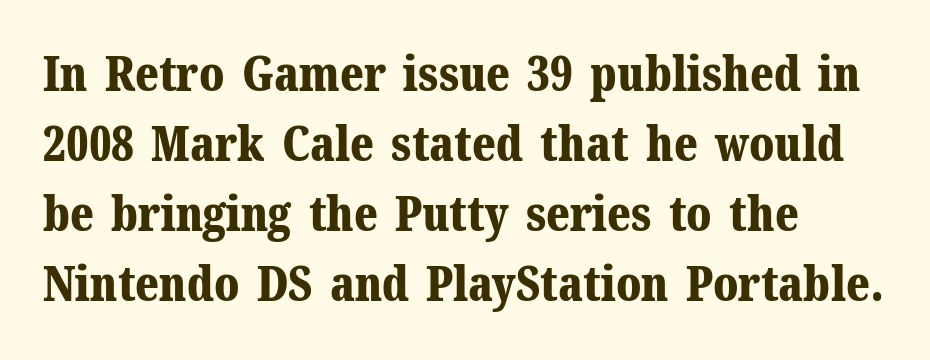
The image shows 48 px bold serif type, upright; set left-aligned, normal line spacing (1.46x), normal letter spacing, not underlined; medium stroke contrast and a medium x-height.
